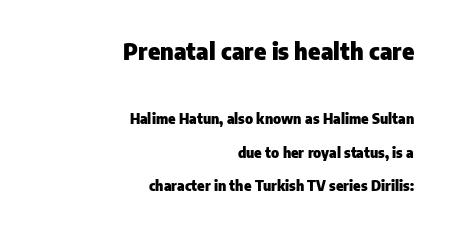
A typesetter would call this leading open, well beyond the default. This rendering features lettering with no underline. The more generous point size was reserved for the upper chunk. Layout note: lines flush right. As a designer I'd log this as weight 700, bold. Unlike italic type, these characters show no tilt at all.
